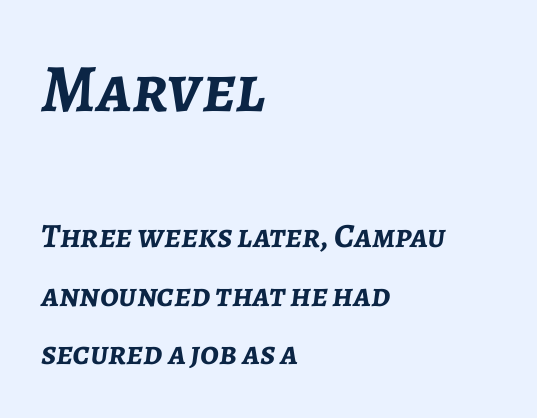
The image shows 68 px semibold type, italic (leaning right); set left-aligned, line spacing 1.72x, normal letter spacing, not underlined; the first (top) block is 2.0x larger; low stroke contrast and a medium x-height.
